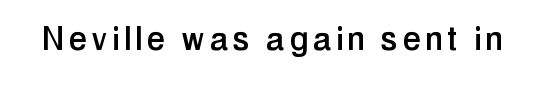
Q: Is the text italic (slanted)? A: No, it is upright.
Q: Is the typeface a serif or a sans-serif typeface? A: Sans-serif.
Q: Is the text underlined? A: No.
Q: Width (condensed, normal, or wide)? A: Condensed.
Q: Stroke contrast? A: Low.
Q: x-height? A: Medium.
Q: Monospaced? A: No.
